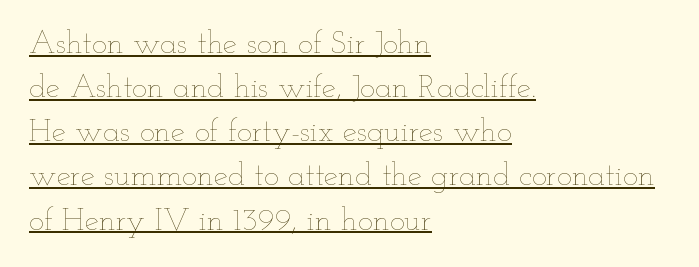
Weight: regular or lighter. Beneath each row of characters lies a ruled line. Note the varied advance widths — an 'i' is clearly narrower than an 'm'. The block of text has a typical density, with ordinary space between rows.
